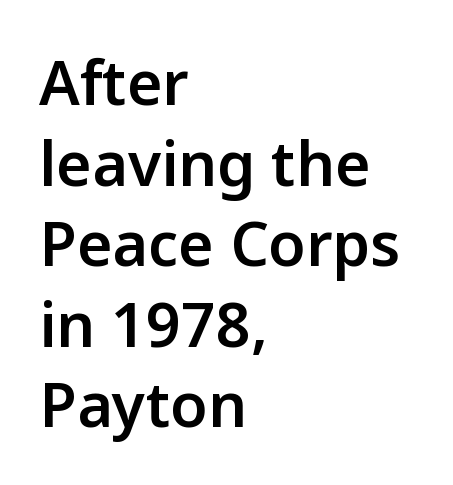
Q: Is the text bold? A: Semi-bold.
Q: Is the text italic (slanted)? A: No, it is upright.
Q: Is the typeface a serif or a sans-serif typeface? A: Sans-serif.
Q: Is the text underlined? A: No.
Q: How is the paragraph aligned? A: Left-aligned.
Q: Is the spacing between letters normal or unusually wide? A: Normal.
Q: Is the spacing between lines tight, normal or loose? A: Normal.
Q: Width (condensed, normal, or wide)? A: Normal.
Q: Stroke contrast? A: Low.
Q: x-height? A: Medium.
Q: Monospaced? A: No.
